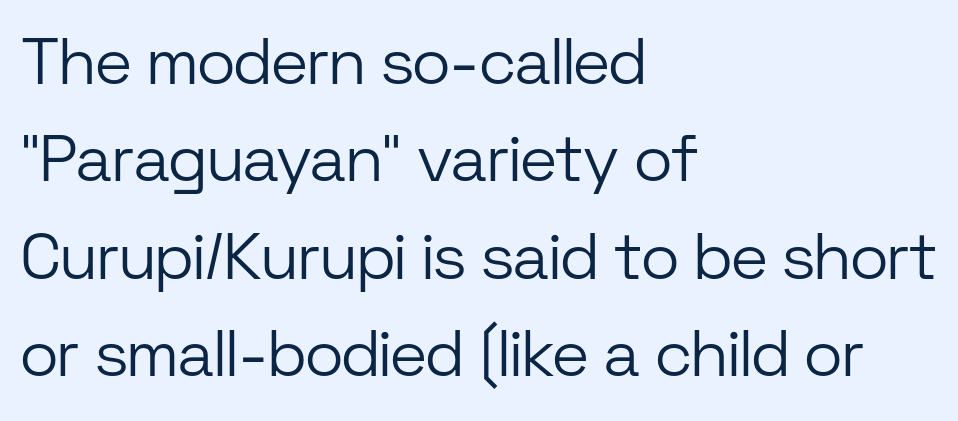
{"serif": "no", "italic": "no", "bold": "no", "weight": "light", "width": "normal", "stroke_contrast": "low", "x_height": "medium", "monospaced": "no", "underline": "no", "align": "left", "line_spacing": "normal", "line_spacing_ratio": 1.5, "letter_spacing": "normal", "letter_spacing_em": 0.0, "glyph_px": 65}
